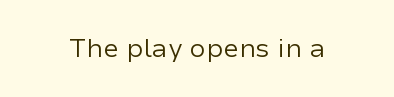
The image shows 26 px text type, upright; set normal letter spacing, not underlined.
